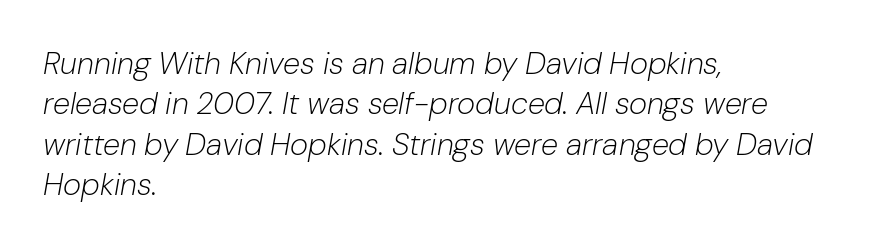
The image shows 31 px light type, italic (leaning right); set left-aligned, normal line spacing (1.3x), normal letter spacing, not underlined; low stroke contrast and a medium x-height.
